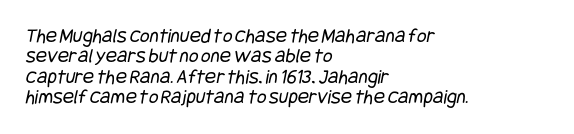
{"bold": "no", "underline": "no", "align": "left", "line_spacing": "tight", "line_spacing_ratio": 0.97, "letter_spacing": "normal", "letter_spacing_em": 0.0, "glyph_px": 21}
